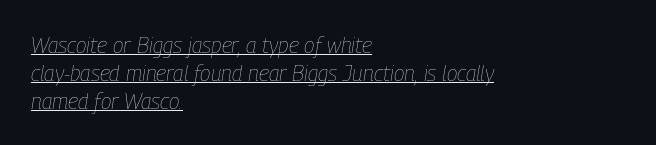
{"italic": "yes", "lean": "right", "slant_degrees": 9, "bold": "no", "underline": "yes", "align": "left", "line_spacing": "normal", "line_spacing_ratio": 1.27, "letter_spacing": "normal", "letter_spacing_em": 0.0, "glyph_px": 22}
